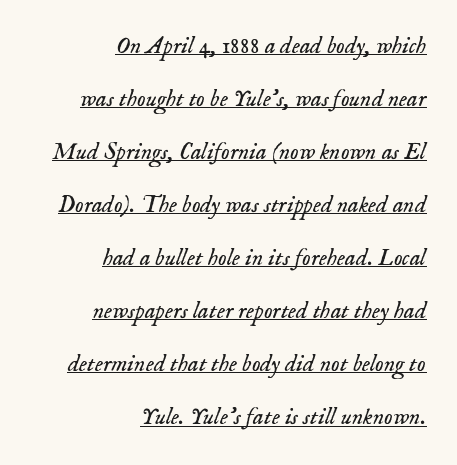
{"italic": "yes", "lean": "right", "slant_degrees": 18, "bold": "no", "underline": "yes", "align": "right", "line_spacing": "loose", "line_spacing_ratio": 2.21, "letter_spacing": "normal", "letter_spacing_em": 0.0, "glyph_px": 24}
